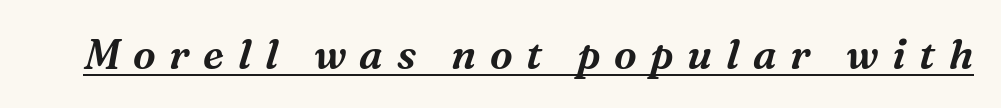
The image shows 41 px serif type, italic (leaning right); set unusually wide letter spacing (+0.33 em), underlined; medium stroke contrast and a medium x-height.
